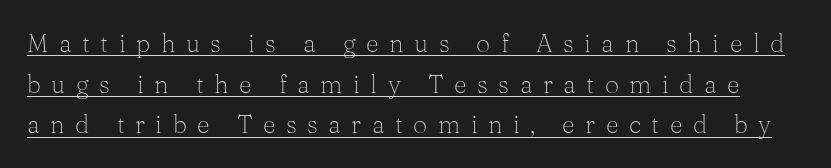
{"italic": "no", "bold": "no", "underline": "yes", "line_spacing": "normal", "line_spacing_ratio": 1.63, "letter_spacing": "wide", "letter_spacing_em": 0.42, "glyph_px": 25}
